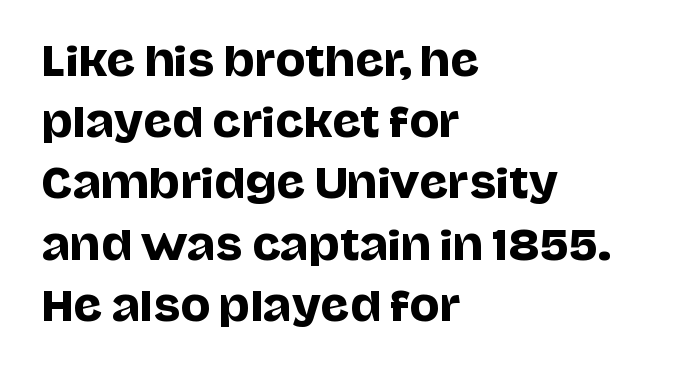
{"serif": "no", "italic": "no", "width": "normal", "stroke_contrast": "low", "x_height": "large", "monospaced": "no", "underline": "no", "align": "left", "line_spacing": "normal", "line_spacing_ratio": 1.53, "letter_spacing": "normal", "letter_spacing_em": 0.0, "glyph_px": 40}
